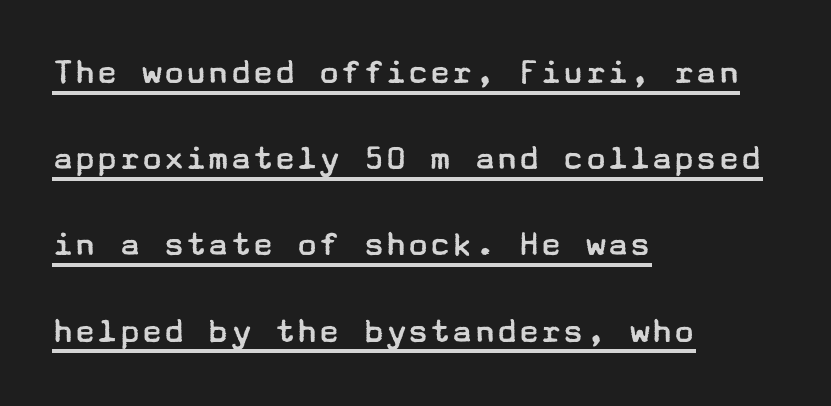
The image shows 37 px regular-weight, wide sans-serif type, upright; set left-aligned, loose line spacing (2.33x), normal letter spacing, underlined; low stroke contrast and a medium x-height.
